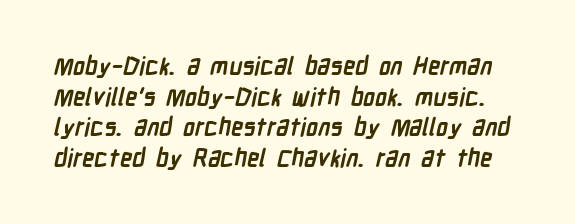
Any mark beneath the type? The region is blank. This block has exactly the height ordinary leading produces. Pretty heavy lettering here — definitely bold. There is no visible air inserted between adjacent glyphs.
